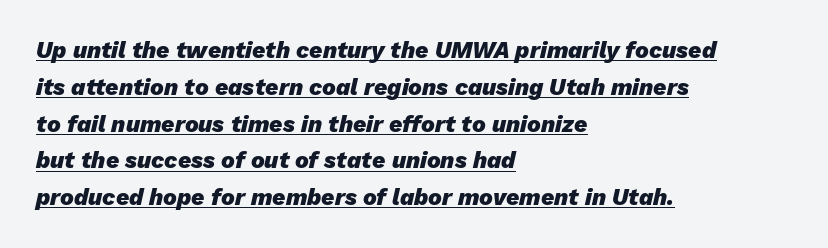
Q: Is the text bold? A: Yes.
Q: Is the text italic (slanted)? A: Yes, it leans right by about 13 degrees.
Q: Is the text underlined? A: Yes.
Q: How is the paragraph aligned? A: Left-aligned.
Q: Is the spacing between letters normal or unusually wide? A: Normal.
Q: Is the spacing between lines tight, normal or loose? A: Normal.
